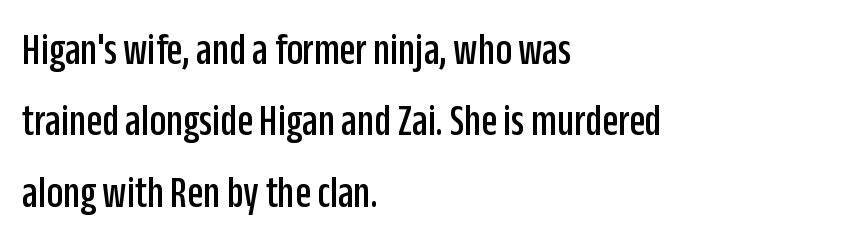
Q: Is the text italic (slanted)? A: No, it is upright.
Q: Is the typeface a serif or a sans-serif typeface? A: Sans-serif.
Q: Is the text underlined? A: No.
Q: How is the paragraph aligned? A: Left-aligned.
Q: Is the spacing between letters normal or unusually wide? A: Normal.
Q: Is the spacing between lines tight, normal or loose? A: Normal.
Q: Width (condensed, normal, or wide)? A: Condensed.
Q: Stroke contrast? A: Low.
Q: x-height? A: Large.
Q: Monospaced? A: No.
